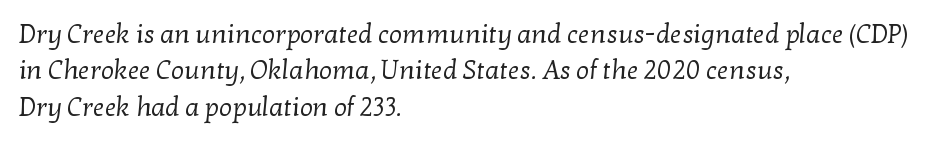
Q: Is the text bold? A: No.
Q: Is the text underlined? A: No.
Q: How is the paragraph aligned? A: Left-aligned.
Q: Is the spacing between letters normal or unusually wide? A: Normal.
Q: Is the spacing between lines tight, normal or loose? A: Normal.
